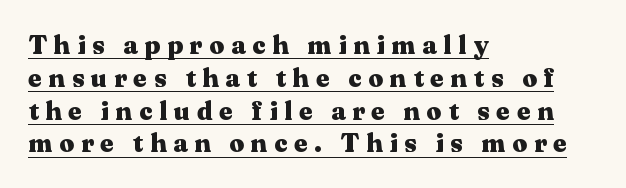
{"italic": "no", "bold": "yes", "underline": "yes", "align": "left", "line_spacing": "normal", "line_spacing_ratio": 1.26, "letter_spacing": "wide", "letter_spacing_em": 0.26, "glyph_px": 26}
